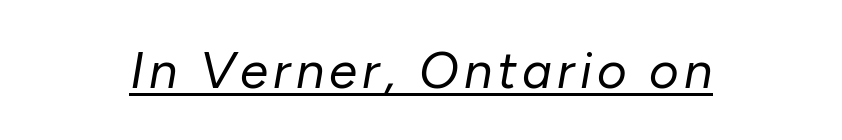
Q: Is the text bold? A: No.
Q: Is the text italic (slanted)? A: Yes, it leans right by about 10 degrees.
Q: Is the text underlined? A: Yes.
Q: Width (condensed, normal, or wide)? A: Normal.
Q: Stroke contrast? A: Low.
Q: x-height? A: Medium.
Q: Monospaced? A: No.
